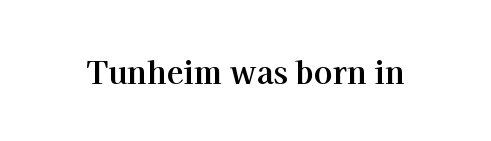
{"serif": "yes", "italic": "no", "bold": "yes", "weight": "bold", "width": "normal", "stroke_contrast": "high", "x_height": "medium", "monospaced": "no", "underline": "no", "letter_spacing": "normal", "letter_spacing_em": 0.0, "glyph_px": 31}
